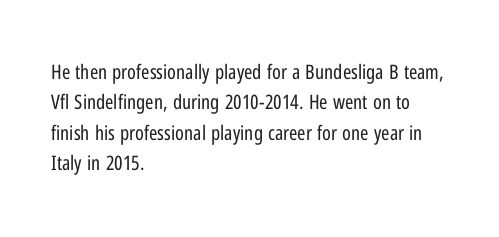
{"italic": "no", "bold": "no", "underline": "no", "align": "left", "line_spacing": "normal", "line_spacing_ratio": 1.52, "letter_spacing": "normal", "letter_spacing_em": 0.0, "glyph_px": 20}
